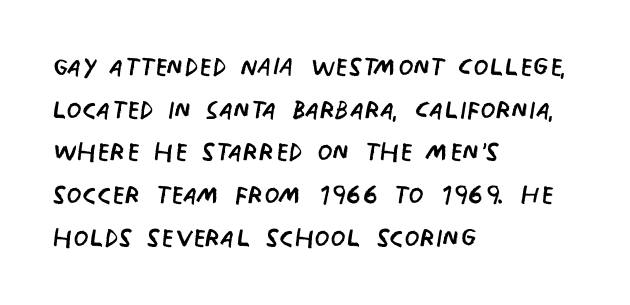
{"serif": "no", "bold": "no", "weight": "regular", "width": "condensed", "stroke_contrast": "low", "x_height": "large", "monospaced": "no", "underline": "no", "align": "left", "line_spacing_ratio": 1.22, "letter_spacing": "normal", "letter_spacing_em": 0.0, "glyph_px": 35}
